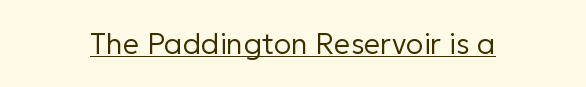
{"serif": "no", "italic": "no", "bold": "no", "weight": "regular", "width": "normal", "stroke_contrast": "low", "x_height": "medium", "monospaced": "no", "underline": "yes", "letter_spacing": "normal", "letter_spacing_em": 0.0, "glyph_px": 29}
